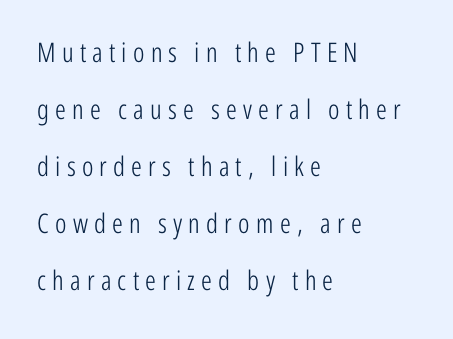
Q: Is the text bold? A: No.
Q: Is the text italic (slanted)? A: No, it is upright.
Q: Is the text underlined? A: No.
Q: How is the paragraph aligned? A: Left-aligned.
Q: Is the spacing between letters normal or unusually wide? A: Unusually wide.
Q: Is the spacing between lines tight, normal or loose? A: Loose.
